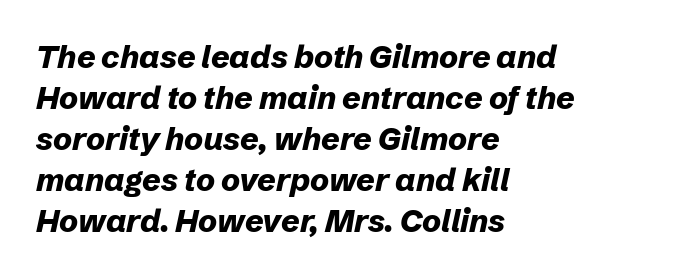
The image shows 32 px bold type, italic (leaning right); set left-aligned, normal line spacing (1.28x), normal letter spacing, not underlined; low stroke contrast and a medium x-height.
